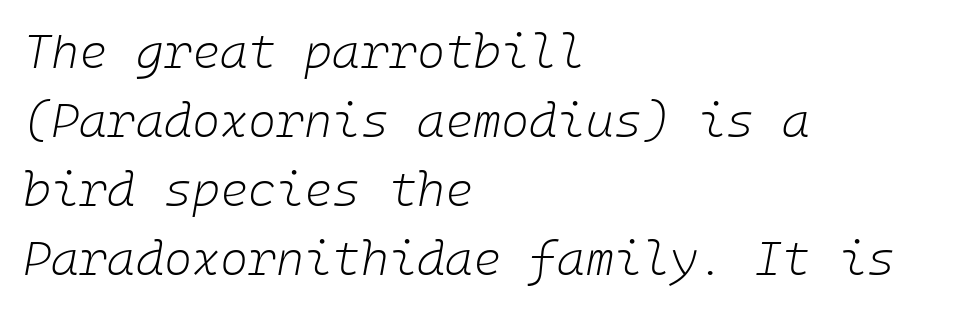
Counters stay open thanks to moderate or lighter strokes. A typesetter would call this leading conventional body-copy spacing. The rendering anchors every line to the left-hand side. These lines keep a tight, regular rhythm from letter to letter. The specimen omits any rule beneath the text block's lines.
